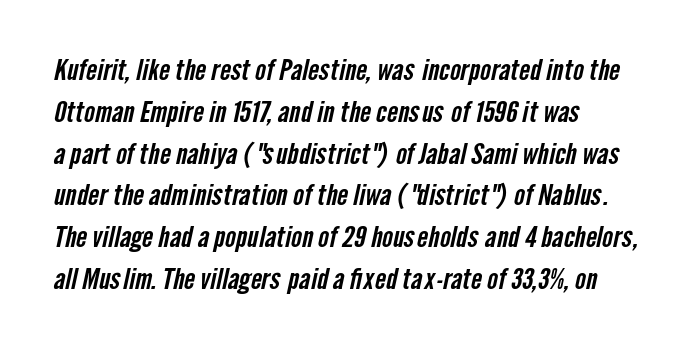
Left-aligned paragraph, ragged on the right. Does the leading feel generous? No, just average. Do the characters align in a grid? No, the font is proportional. No word sits above an underline. Glyph-to-glyph distance matches everyday printed text.
